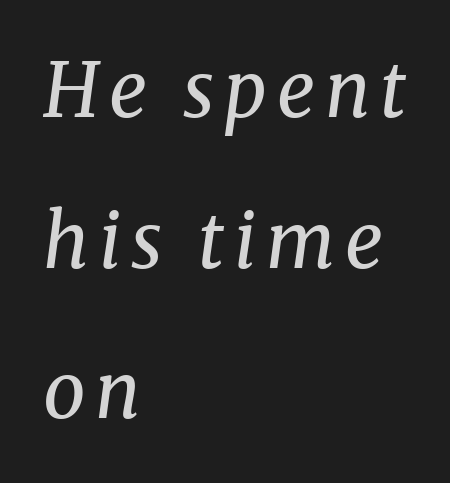
Stroke thickness stays within the range of a standard reading face or lighter. The characters display serif detailing at their extremities. Descenders hang freely into open space. Does the lettering tilt? It does — this is italic.
